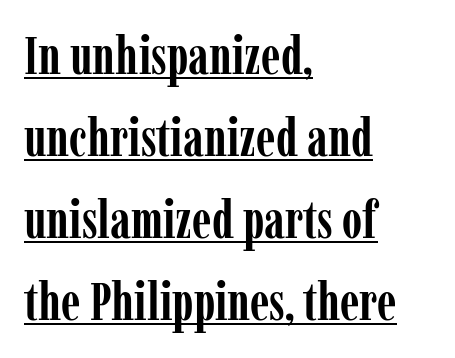
Q: Is the text bold? A: Yes.
Q: Is the text italic (slanted)? A: No, it is upright.
Q: Is the typeface a serif or a sans-serif typeface? A: Serif.
Q: Is the text underlined? A: Yes.
Q: How is the paragraph aligned? A: Left-aligned.
Q: Is the spacing between letters normal or unusually wide? A: Normal.
Q: Is the spacing between lines tight, normal or loose? A: Normal.
Q: Width (condensed, normal, or wide)? A: Condensed.
Q: Stroke contrast? A: Low.
Q: x-height? A: Medium.
Q: Monospaced? A: No.
